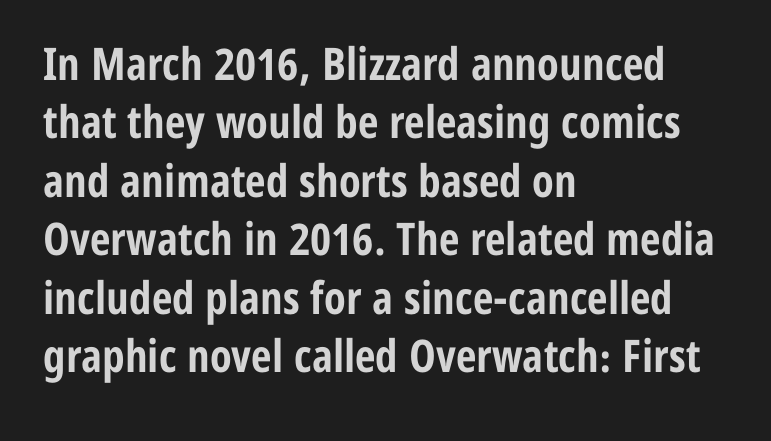
Q: Is the text bold? A: Yes.
Q: Is the text italic (slanted)? A: No, it is upright.
Q: Is the typeface a serif or a sans-serif typeface? A: Sans-serif.
Q: Is the text underlined? A: No.
Q: How is the paragraph aligned? A: Left-aligned.
Q: Is the spacing between letters normal or unusually wide? A: Normal.
Q: Is the spacing between lines tight, normal or loose? A: Normal.
Q: Width (condensed, normal, or wide)? A: Condensed.
Q: Stroke contrast? A: Low.
Q: x-height? A: Medium.
Q: Monospaced? A: No.
